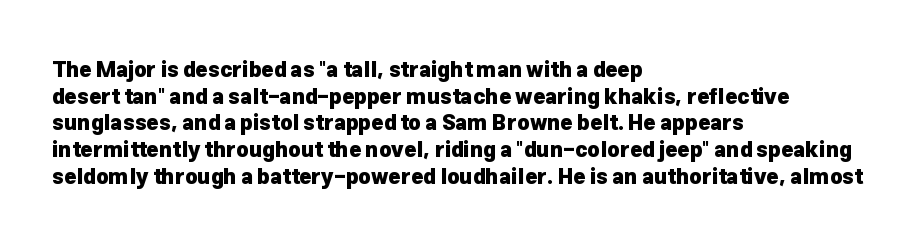
Q: Is the text bold? A: Yes.
Q: Is the text italic (slanted)? A: No, it is upright.
Q: Is the text underlined? A: No.
Q: How is the paragraph aligned? A: Left-aligned.
Q: Is the spacing between letters normal or unusually wide? A: Normal.
Q: Is the spacing between lines tight, normal or loose? A: Normal.
